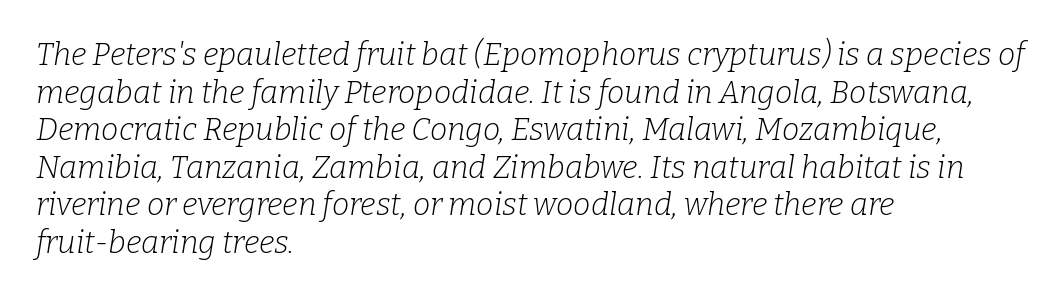
{"serif": "yes", "italic": "yes", "lean": "right", "slant_degrees": 9, "bold": "no", "weight": "light", "width": "normal", "stroke_contrast": "low", "x_height": "medium", "monospaced": "no", "underline": "no", "align": "left", "line_spacing_ratio": 1.21, "letter_spacing": "normal", "letter_spacing_em": 0.0, "glyph_px": 31}
